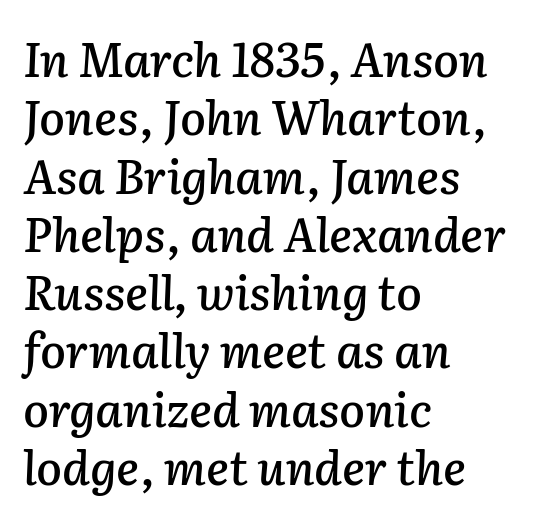
The image shows 47 px text type, italic (leaning right); set left-aligned, line spacing 1.24x, normal letter spacing, not underlined; low stroke contrast and a medium x-height.
